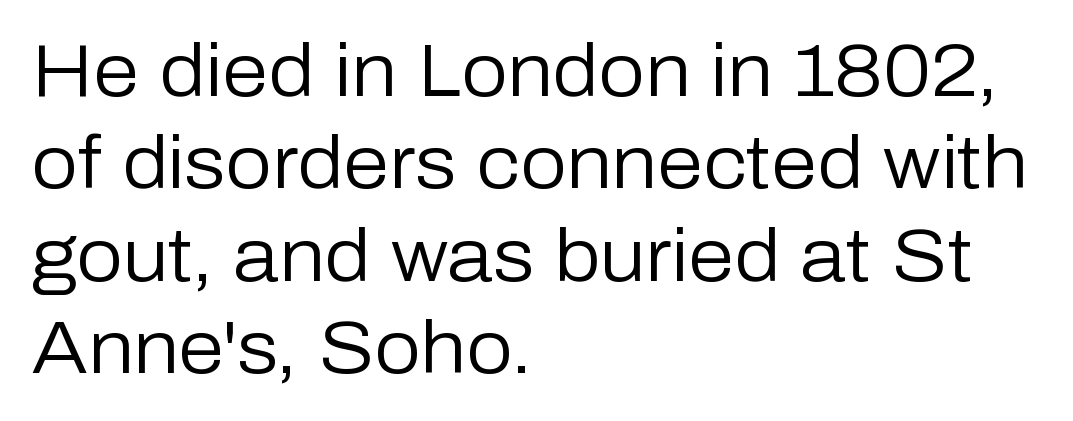
Does the lettering tilt? It doesn't — this is upright. Typeset ragged right — the left edge is the straight one. Proportional: the letters do not fall into vertical columns. In terms of letterspacing, this is plain default setting. A quiet, ordinary-to-light weight characterises the typeface. The letters carry no serifs — their stems end cleanly without finishing strokes.
